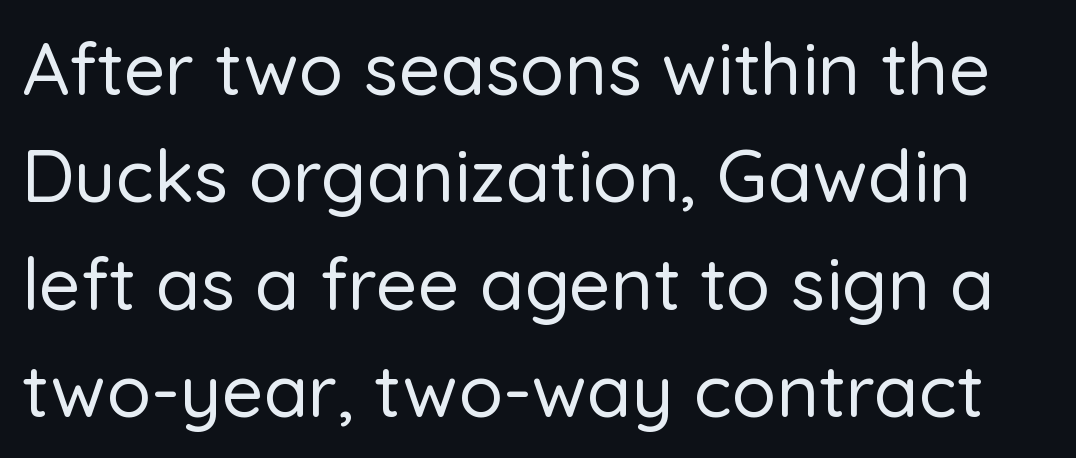
The image shows 73 px sans-serif type, upright; set normal line spacing (1.47x), normal letter spacing, not underlined; low stroke contrast and a medium x-height.
